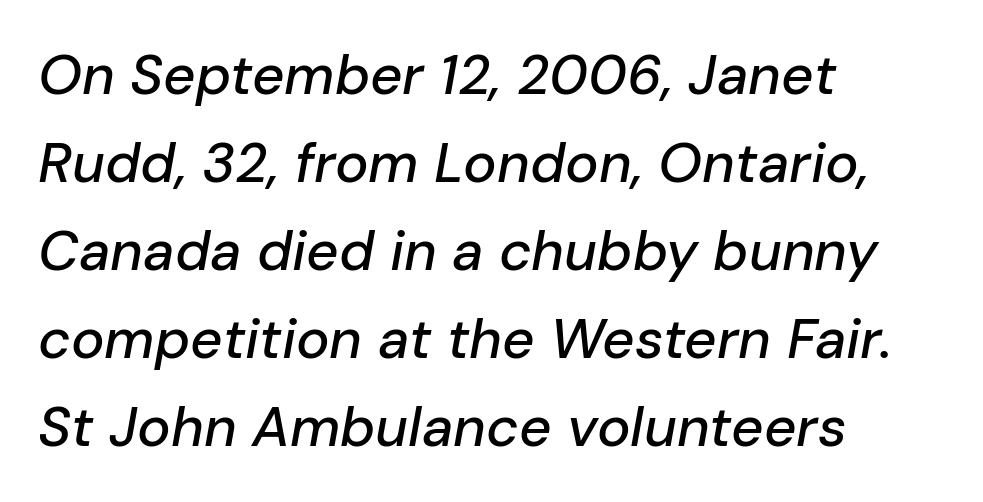
The image shows 56 px text type, italic (leaning right); set left-aligned, normal line spacing (1.57x), normal letter spacing, not underlined; low stroke contrast and a medium x-height.
